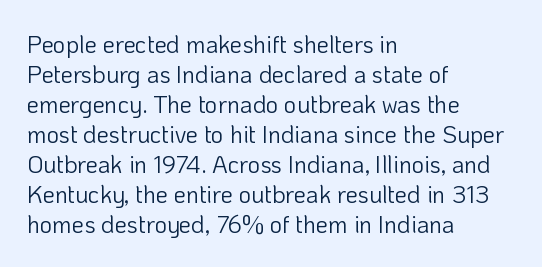
{"italic": "no", "bold": "no", "underline": "no", "align": "left", "line_spacing": "normal", "line_spacing_ratio": 1.25, "letter_spacing": "normal", "letter_spacing_em": 0.0, "glyph_px": 24}
